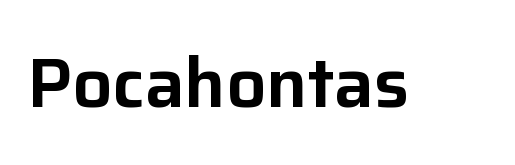
The passage shown is not underscored anywhere. A typesetter would call this proportional, since set widths differ per character. No italicization has been applied; the sample stays upright. The face used here is rendered with its standard letterfit. Classification — sans serif.
